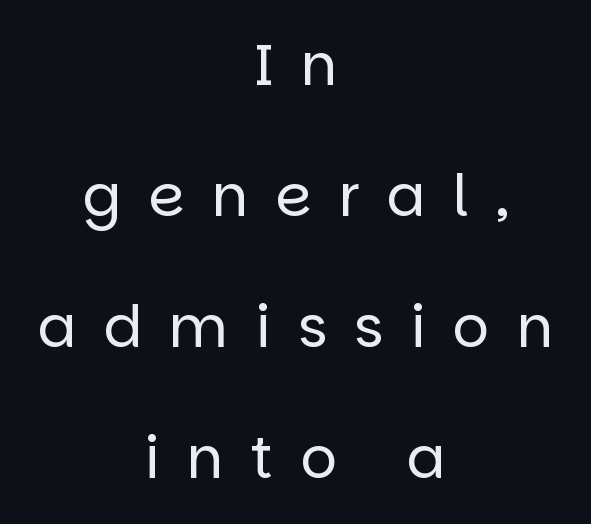
Type without underlining. The rendering uses natural spacing where letterforms have individual widths. Unlike a traditional serif, this face leaves its strokes unadorned. Each word looks stretched out because of the extra space between its letters.
